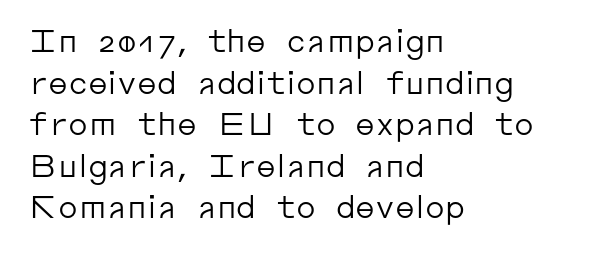
The image shows 31 px regular-weight sans-serif type, upright; set left-aligned, normal line spacing (1.34x), normal letter spacing, not underlined; low stroke contrast and a medium x-height.
